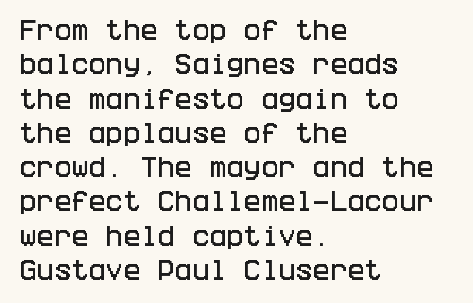
Q: Is the text italic (slanted)? A: No, it is upright.
Q: Is the text underlined? A: No.
Q: How is the paragraph aligned? A: Left-aligned.
Q: Is the spacing between letters normal or unusually wide? A: Normal.
Q: Is the spacing between lines tight, normal or loose? A: Normal.
